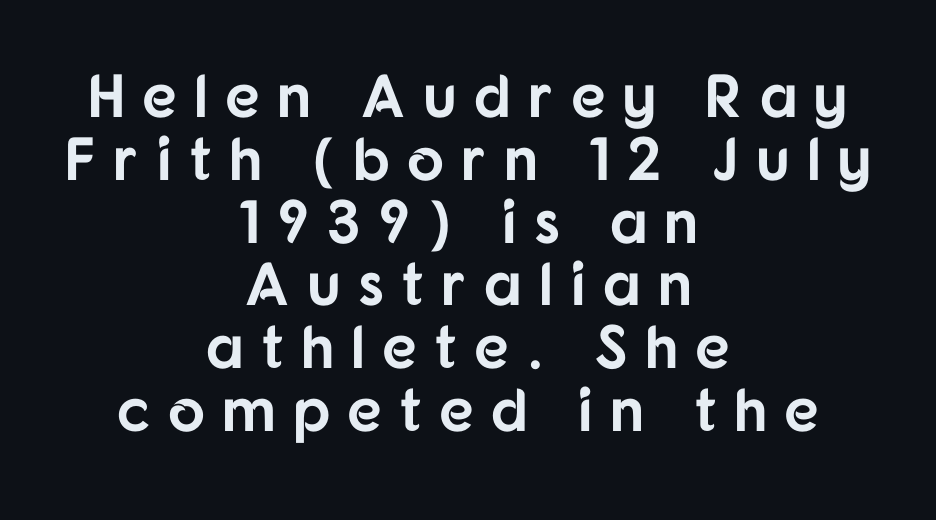
The image shows 61 px bold sans-serif type, upright; set centered, tight line spacing (1.03x), unusually wide letter spacing (+0.28 em), not underlined; low stroke contrast and a medium x-height.
